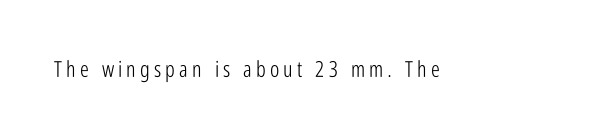
Q: Is the text bold? A: No.
Q: Is the text italic (slanted)? A: No, it is upright.
Q: Is the text underlined? A: No.
